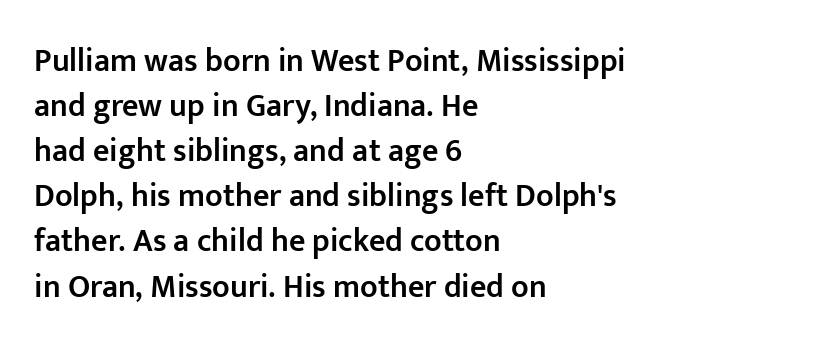
Q: Is the text bold? A: Semi-bold.
Q: Is the text italic (slanted)? A: No, it is upright.
Q: Is the typeface a serif or a sans-serif typeface? A: Sans-serif.
Q: Is the text underlined? A: No.
Q: How is the paragraph aligned? A: Left-aligned.
Q: Is the spacing between letters normal or unusually wide? A: Normal.
Q: Is the spacing between lines tight, normal or loose? A: Normal.
Q: Width (condensed, normal, or wide)? A: Normal.
Q: Stroke contrast? A: Low.
Q: x-height? A: Medium.
Q: Monospaced? A: No.
